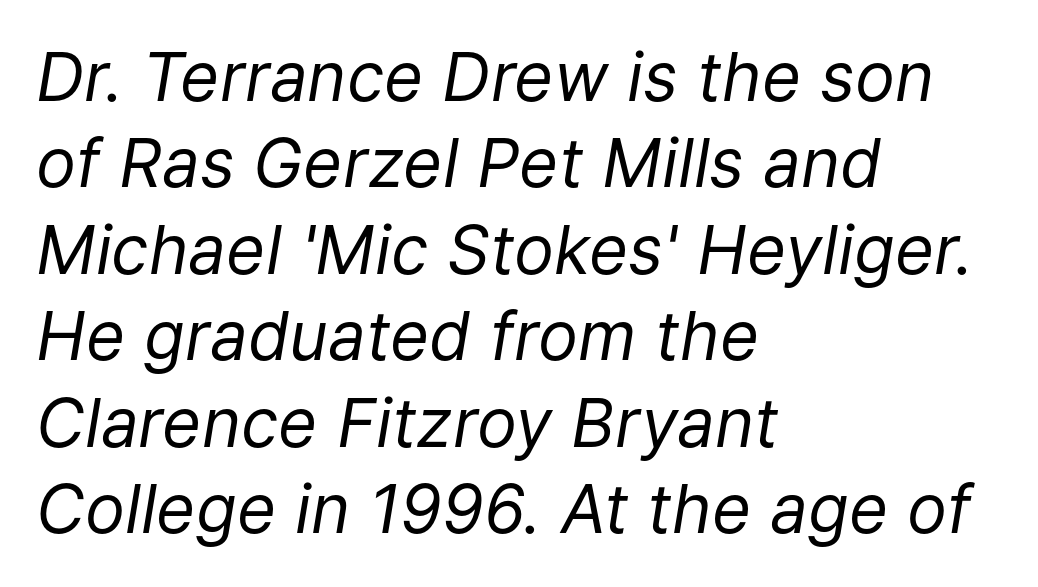
The font sits on the lighter half of the weight spectrum, regular included. Does the copy run flush right? No — it runs flush left. The text carries the slant typical of an italic or oblique font. You could not count columns in this text — the font is proportionally spaced. Leading: standard. There is no visible air inserted between adjacent glyphs.
